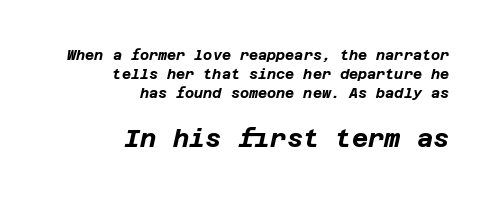
The image shows 25 px bold type, italic (leaning right); set right-aligned, normal line spacing (1.36x), normal letter spacing, not underlined; the second (bottom) block is 1.79x larger.
